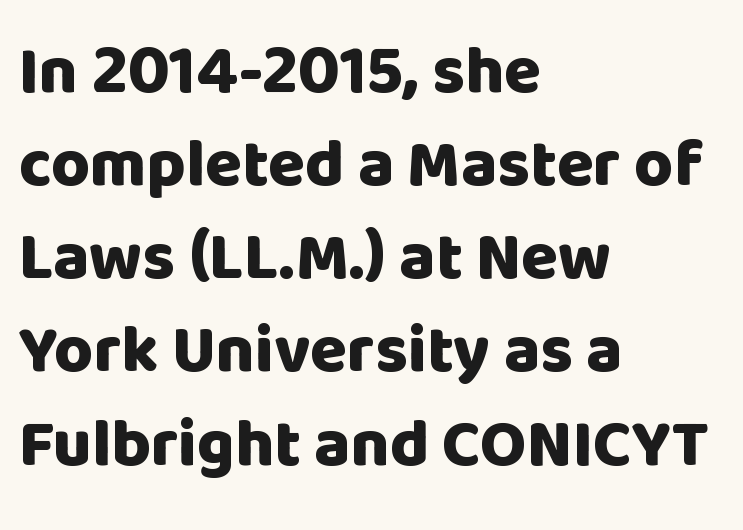
{"serif": "no", "italic": "no", "bold": "yes", "weight": "heavy", "width": "normal", "stroke_contrast": "low", "x_height": "large", "monospaced": "no", "underline": "no", "align": "left", "line_spacing": "normal", "line_spacing_ratio": 1.39, "letter_spacing": "normal", "letter_spacing_em": 0.0, "glyph_px": 67}
